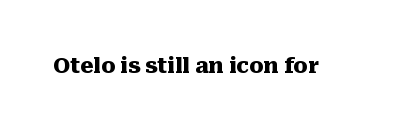
The letterforms sit shoulder to shoulder at normal distance. These lines were composed using upright roman letters. Check the space under the baseline: it is left empty. The sample has been set heavy, in full bold.
